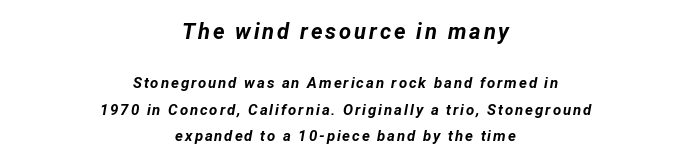
Any mark beneath the type? The region is blank. Plenty of ink on the page — the face is bold. The font's italic variant was chosen for this text. One-word summary of the alignment: center. Note: larger setting up top, smaller setting below.
